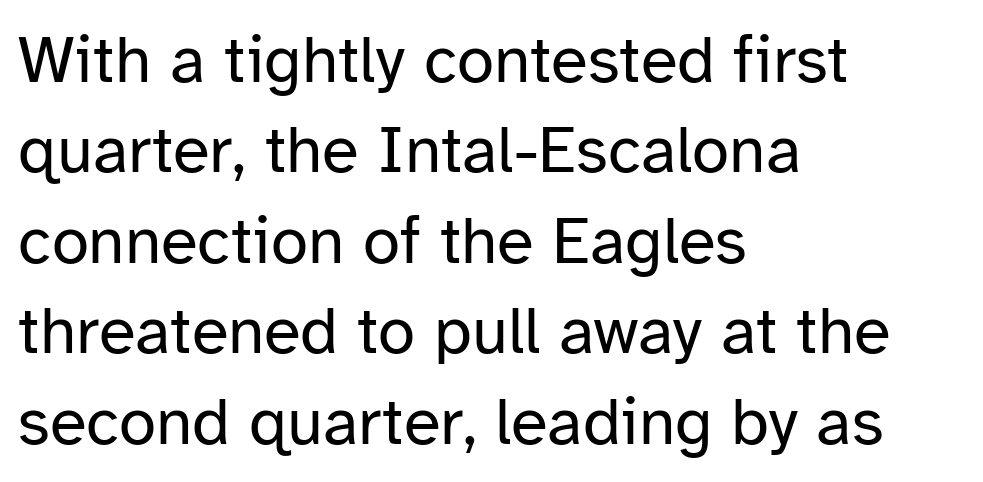
Q: Is the text bold? A: No.
Q: Is the text italic (slanted)? A: No, it is upright.
Q: Is the typeface a serif or a sans-serif typeface? A: Sans-serif.
Q: Is the text underlined? A: No.
Q: How is the paragraph aligned? A: Left-aligned.
Q: Is the spacing between letters normal or unusually wide? A: Normal.
Q: Is the spacing between lines tight, normal or loose? A: Normal.
Q: Width (condensed, normal, or wide)? A: Normal.
Q: Stroke contrast? A: Low.
Q: x-height? A: Medium.
Q: Monospaced? A: No.
